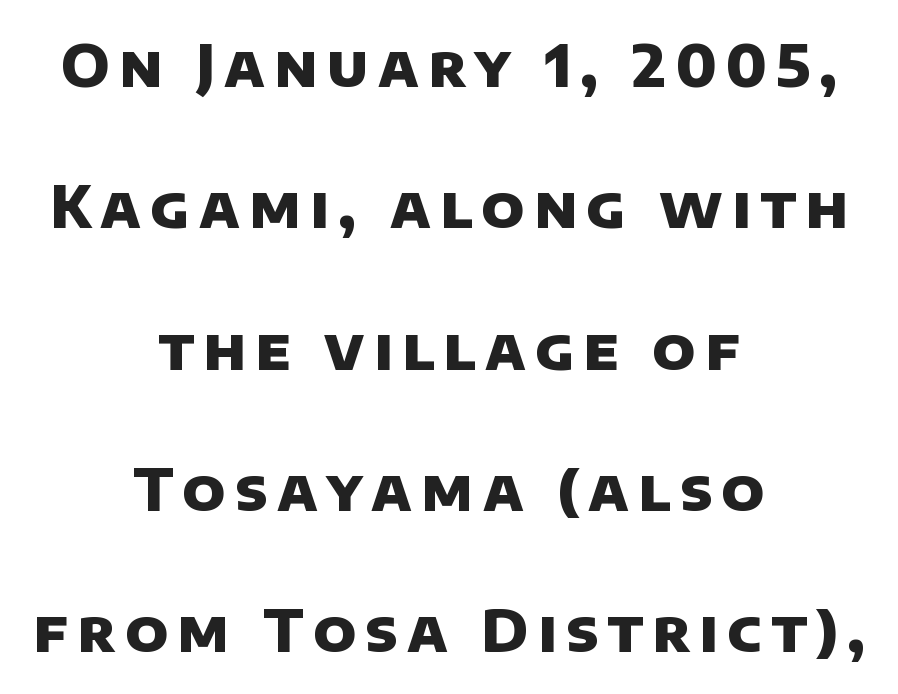
Every letter is thick-stroked: bold, no question. The words here are not underlined. The vertical gap from one line to the next is large. The glyphs in this specimen are sans serif. One-word summary of the alignment: center.
